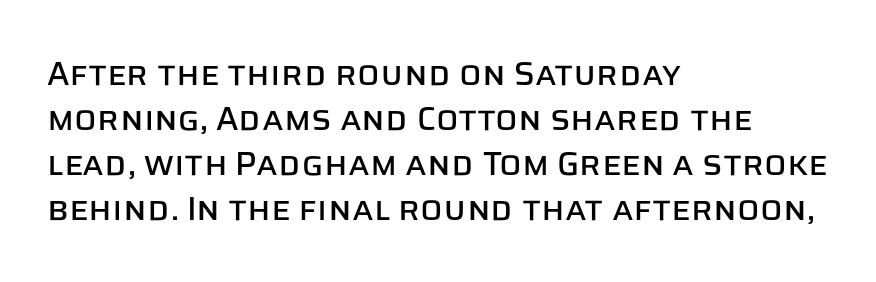
A typesetter would call this proportional, since set widths differ per character. Each word holds together tightly as a unit, with standard inter-letter gaps. The paragraph shown leans on its left margin. Is there much room between lines? A standard amount, neither cramped nor airy.
